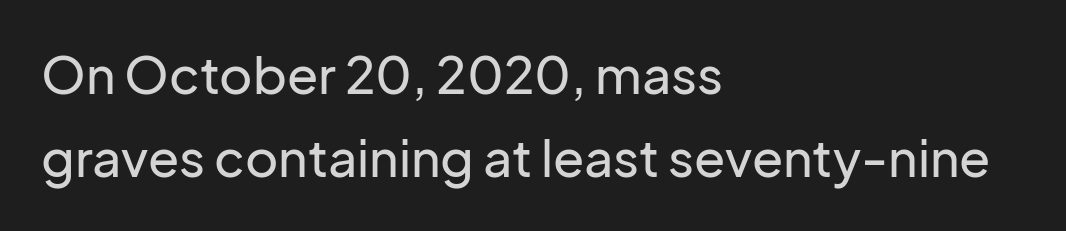
A classic flush-left, rag-right setting is used for this passage. Observe the absence of serifs on each vertical stroke in this sample. Evenly set lines give the paragraph a standard silhouette. The passage shown has conventional tracking throughout.
